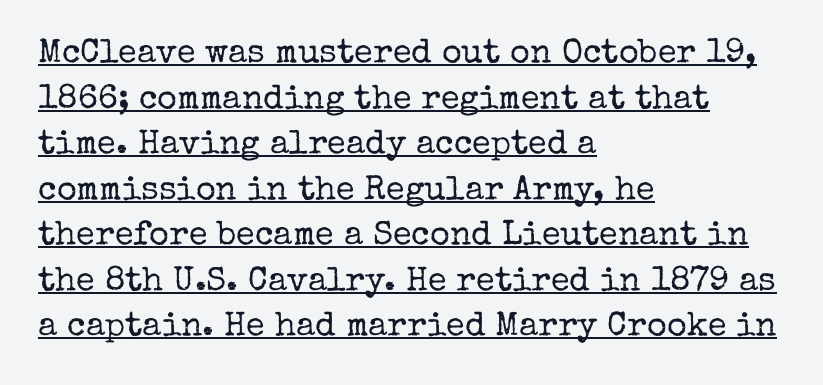
The passage shown is typed in a proportional face where columns would drift. The font sits on the lighter half of the weight spectrum, regular included. Ascenders rise straight up at ninety degrees. No extra tracking has been applied to these lines. One-word summary of the alignment: left. Baseline-to-baseline distance is the conventional proportion of letter height.
